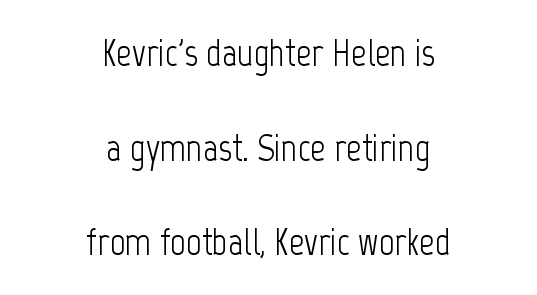
The image shows 38 px light, condensed sans-serif type, upright; set centered, loose line spacing (2.49x), normal letter spacing, not underlined; low stroke contrast and a medium x-height.
